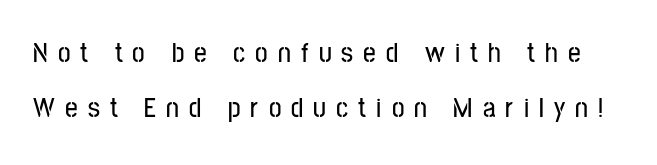
{"serif": "no", "italic": "no", "width": "condensed", "stroke_contrast": "low", "x_height": "medium", "monospaced": "no", "underline": "no", "line_spacing": "loose", "line_spacing_ratio": 1.98, "letter_spacing": "wide", "letter_spacing_em": 0.36, "glyph_px": 28}
